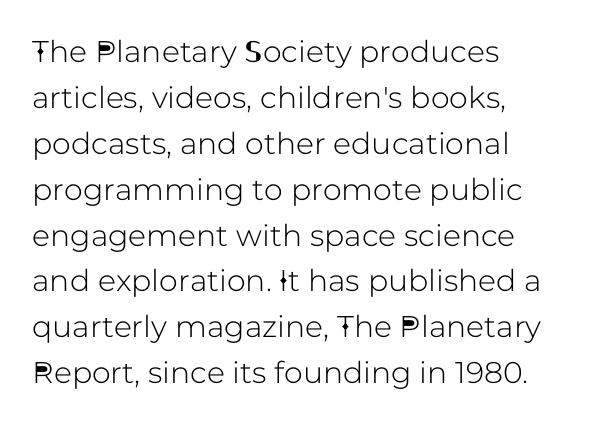
The image shows 30 px sans-serif type, upright; set left-aligned, normal line spacing (1.53x), normal letter spacing, not underlined; low stroke contrast and a medium x-height.
